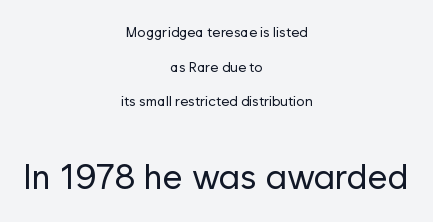
Unmarked baselines from the first word to the last. In terms of leading, this rendering errs on the spacious side. This is the regular roman posture of the typeface. Short note: letters normally spaced.
